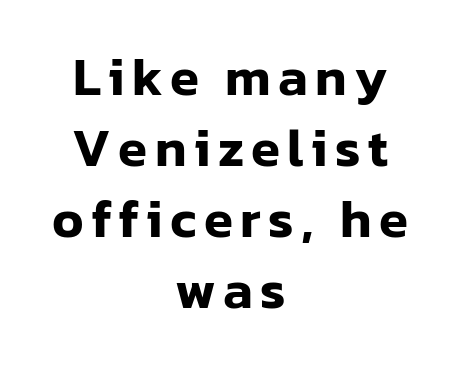
Posture: vertical. Think of a printed novel: that variable character pitch is what you see here. Unmarked baselines from the first word to the last. Successive baselines arrive at the customary interval.
